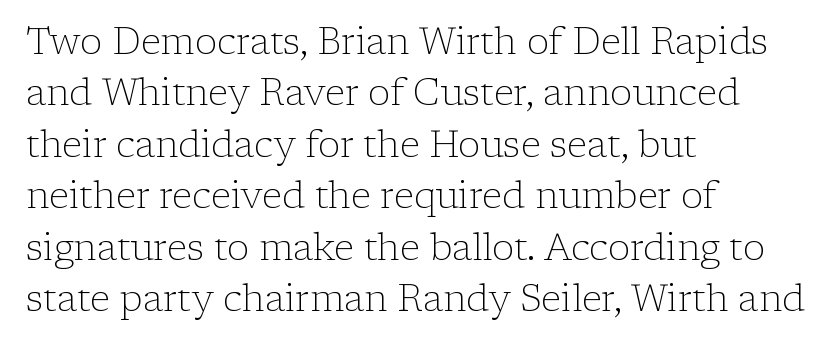
{"serif": "yes", "italic": "no", "bold": "no", "weight": "light", "width": "normal", "stroke_contrast": "low", "x_height": "medium", "monospaced": "no", "underline": "no", "align": "left", "line_spacing": "normal", "line_spacing_ratio": 1.39, "letter_spacing": "normal", "letter_spacing_em": 0.0, "glyph_px": 37}
